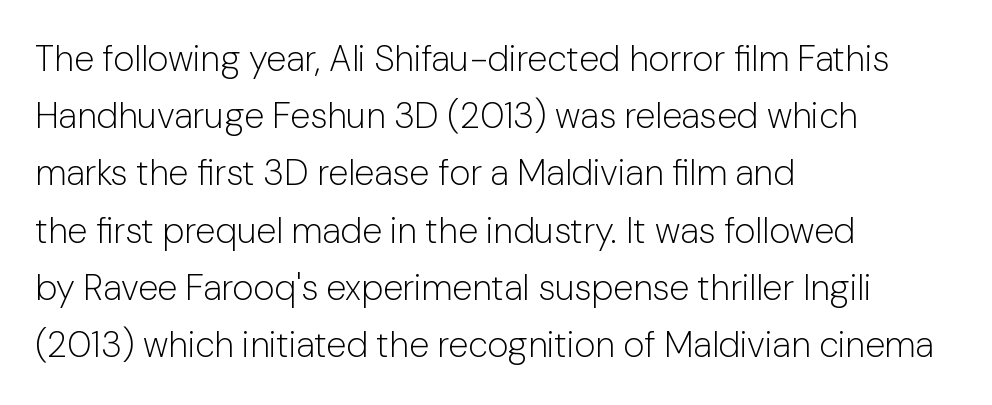
The image shows 36 px light sans-serif type, upright; set left-aligned, normal line spacing (1.59x), normal letter spacing, not underlined; low stroke contrast and a medium x-height.
